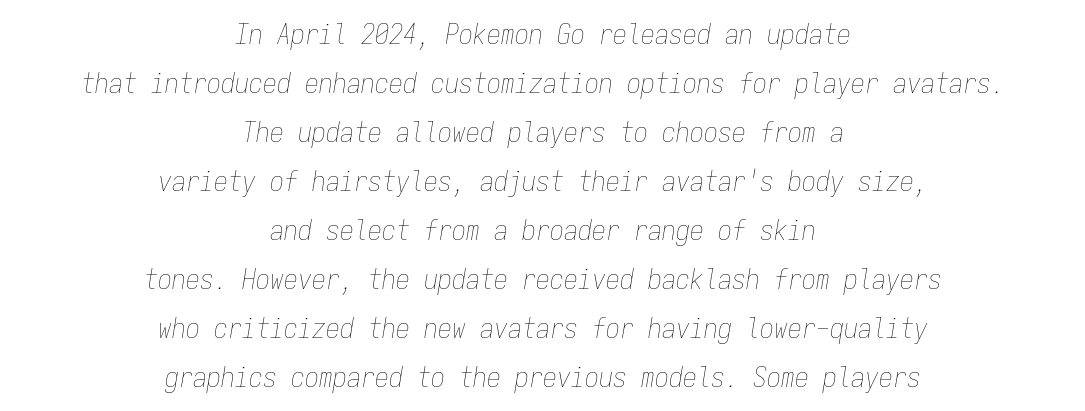
Q: Is the text bold? A: No.
Q: Is the text italic (slanted)? A: Yes, it leans right by about 9 degrees.
Q: Is the text underlined? A: No.
Q: How is the paragraph aligned? A: Centered.
Q: Is the spacing between letters normal or unusually wide? A: Normal.
Q: Width (condensed, normal, or wide)? A: Condensed.
Q: Stroke contrast? A: Low.
Q: x-height? A: Medium.
Q: Monospaced? A: Yes.
